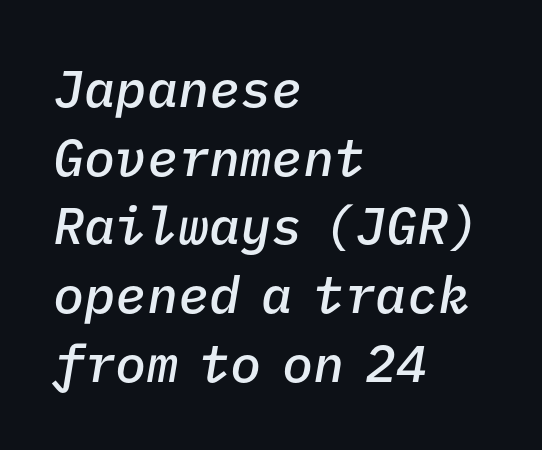
{"italic": "yes", "lean": "right", "slant_degrees": 9, "bold": "semi", "weight": "semibold", "width": "normal", "stroke_contrast": "low", "x_height": "medium", "monospaced": "yes", "underline": "no", "align": "left", "line_spacing": "normal", "line_spacing_ratio": 1.32, "letter_spacing": "normal", "letter_spacing_em": 0.0, "glyph_px": 52}
